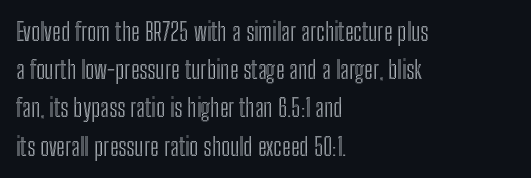
{"italic": "no", "underline": "no", "align": "left", "line_spacing": "normal", "line_spacing_ratio": 1.53, "letter_spacing": "normal", "letter_spacing_em": 0.0, "glyph_px": 25}
